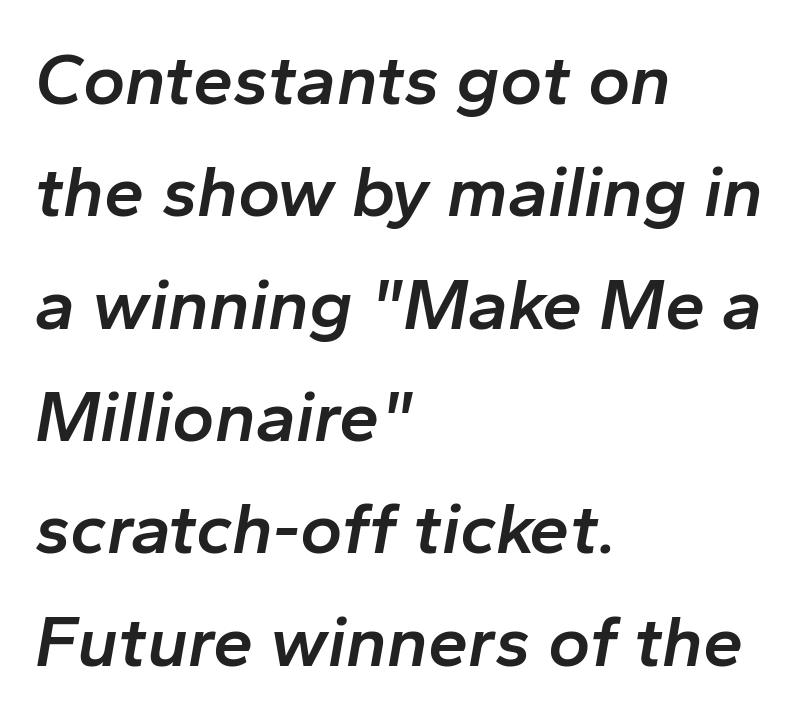
The passage shown stacks its lines at a standard gap. Letters rest on an invisible, unmarked baseline. Here the designer chose a conventional face with non-uniform glyph widths. A typesetter would call this zero additional tracking. The paragraph has a hard left edge and a soft right edge. Does the weight exceed regular? Yes, but only to semibold.
